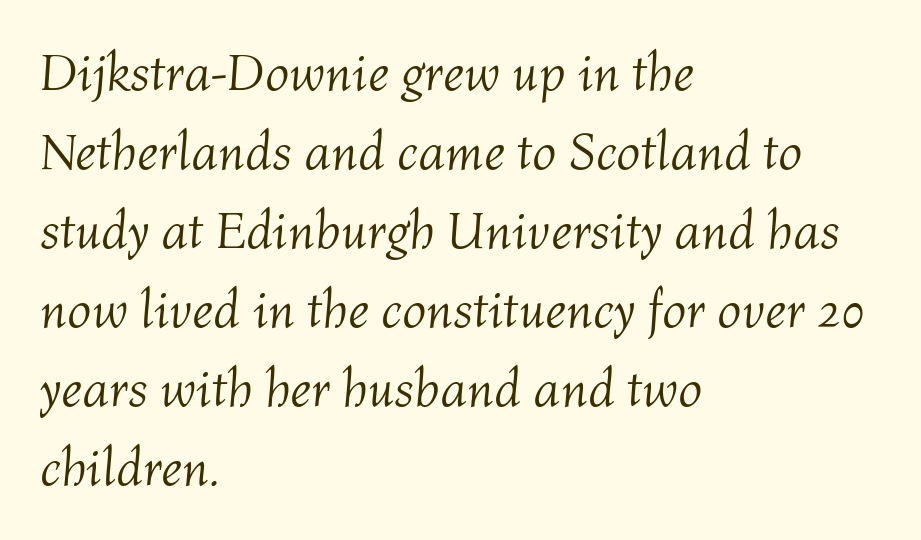
{"italic": "yes", "lean": "right", "slant_degrees": 4, "bold": "no", "weight": "light", "width": "normal", "stroke_contrast": "medium", "x_height": "medium", "monospaced": "no", "underline": "no", "align": "left", "line_spacing": "normal", "line_spacing_ratio": 1.49, "letter_spacing": "normal", "letter_spacing_em": 0.0, "glyph_px": 53}
